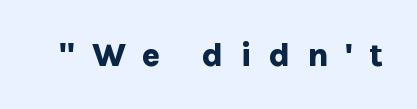
{"serif": "no", "italic": "no", "bold": "yes", "weight": "bold", "width": "normal", "stroke_contrast": "low", "x_height": "medium", "monospaced": "no", "underline": "no", "letter_spacing": "wide", "letter_spacing_em": 0.48, "glyph_px": 34}
